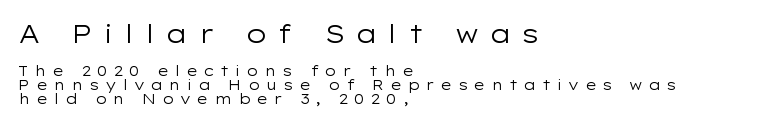
The image shows 25 px text type, upright; set left-aligned, tight line spacing (0.98x), unusually wide letter spacing (+0.39 em), not underlined; the first (top) block is 1.79x larger.
